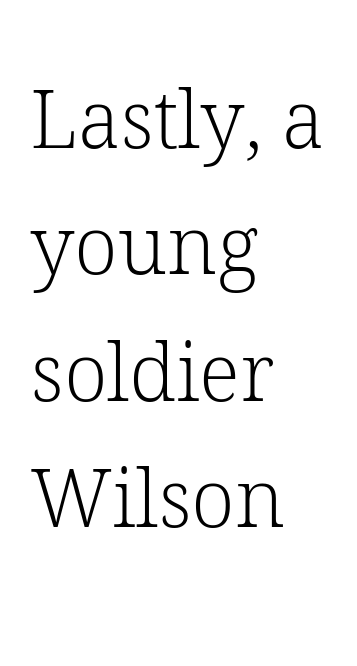
These lines stack with their left ends in a neat column. Horizontal bands of white between lines are of average thickness. Check where the strokes stop: tiny serifs finish them off. Stroke mass is kept to a normal reading level or below.
